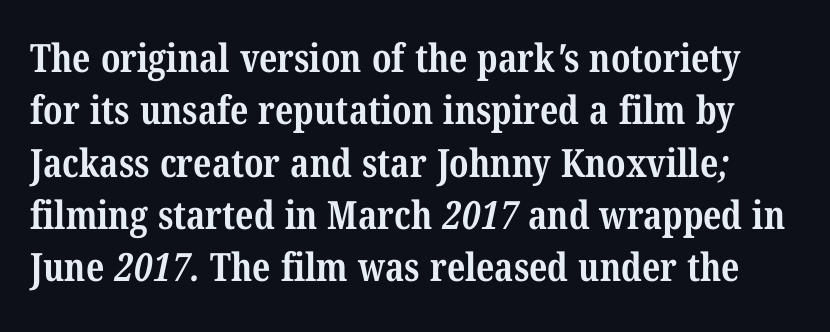
The image shows 39 px bold, condensed serif type; set normal line spacing (1.34x), normal letter spacing, not underlined; medium stroke contrast and a medium x-height.
